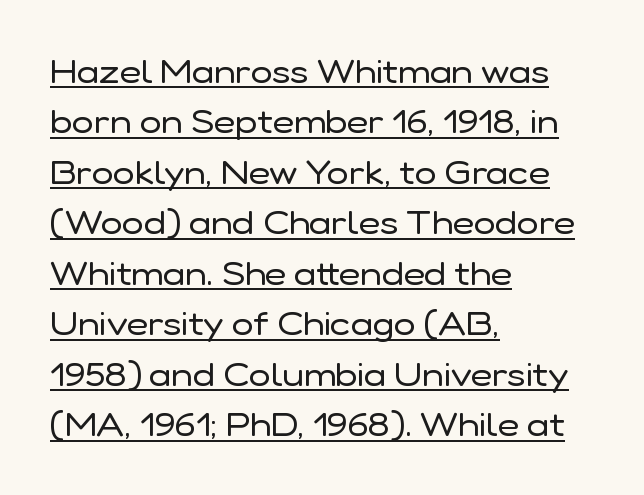
The image shows 33 px regular-weight sans-serif type, upright; set left-aligned, normal line spacing (1.53x), normal letter spacing, underlined; low stroke contrast and a medium x-height.
